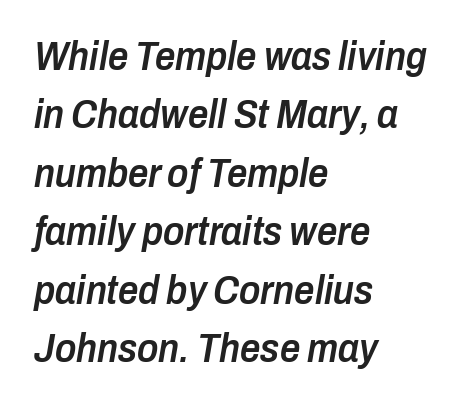
The area under the type is left untouched. The leading is moderate, giving the passage an even texture. Short note: letters normally spaced. Each letter keeps its own natural width here, so spacing adapts to shape. Rendered with sloped, italic letterforms. These lines are set flush left with a ragged right edge.
